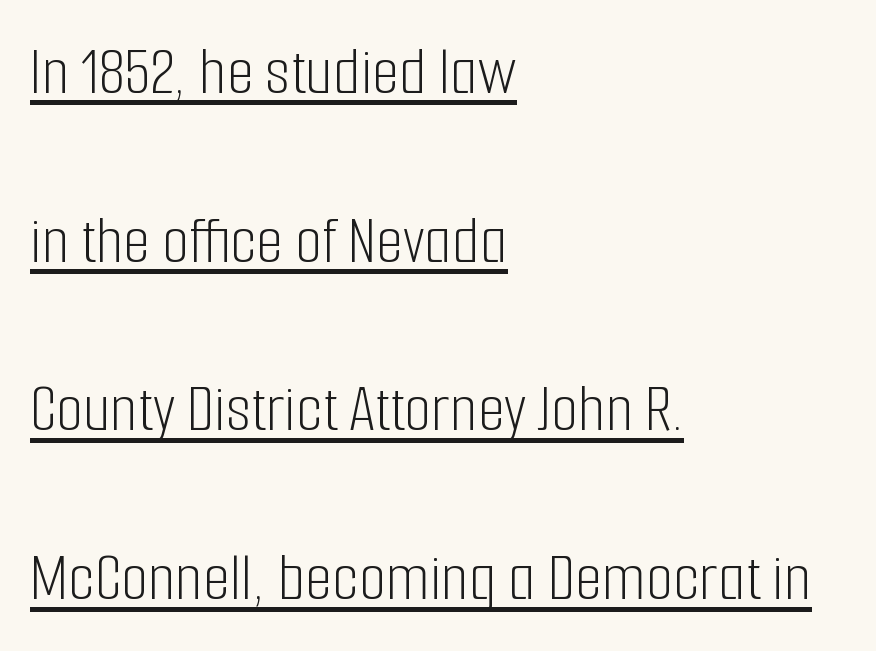
The image shows 70 px light, condensed sans-serif type, upright; set left-aligned, loose line spacing (2.41x), normal letter spacing, underlined; low stroke contrast and a medium x-height.
